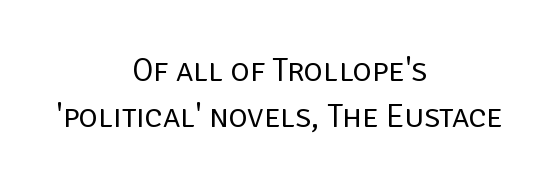
The rendering keeps characters at their native spacing. Examine the stroke ends and you'll find no serifs. Stem width sits at or under what a default text font uses. Descender tails drop into unmarked territory.
